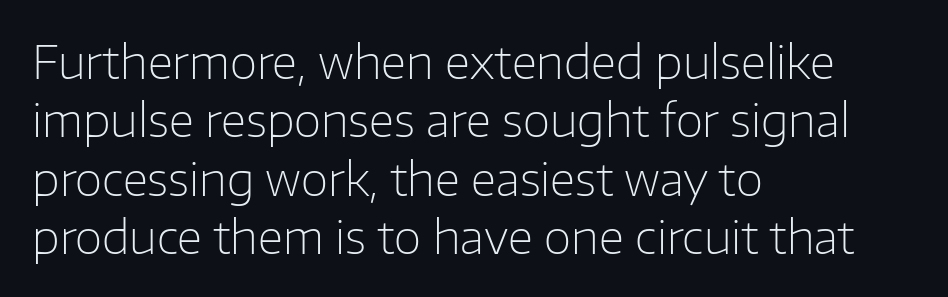
The image shows 45 px light sans-serif type, upright; set left-aligned, normal line spacing (1.3x), normal letter spacing, not underlined; low stroke contrast and a medium x-height.
